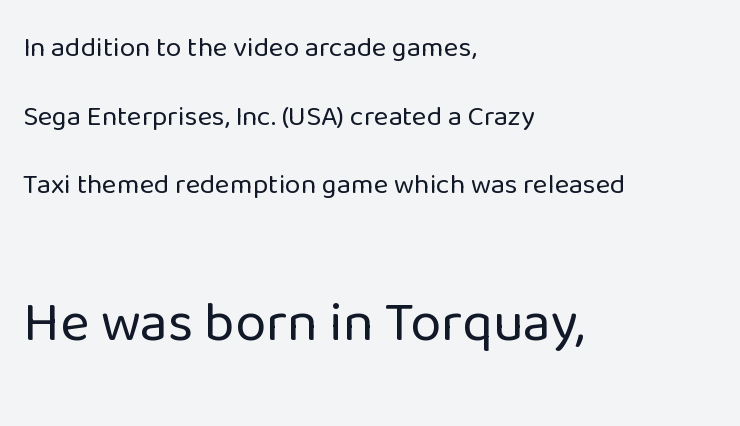
Students, observe: this is what heavily led, spacious text looks like. Each row of text sits above clean, open space. Here the designer chose a conventional face with non-uniform glyph widths. These lines were composed using upright roman letters. The letters in the lower block stand taller than those in the block above.
